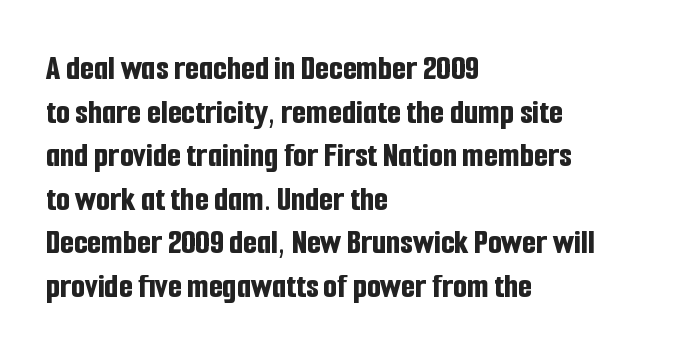
The lines in this sample share a left origin and differ only in where they stop. Typographically, this falls in the sans-serif category. Letters rest on an invisible, unmarked baseline. As a designer I'd log this as weight 700, bold. Observe the ordinary spacing: letters are neighbours, not strangers.
